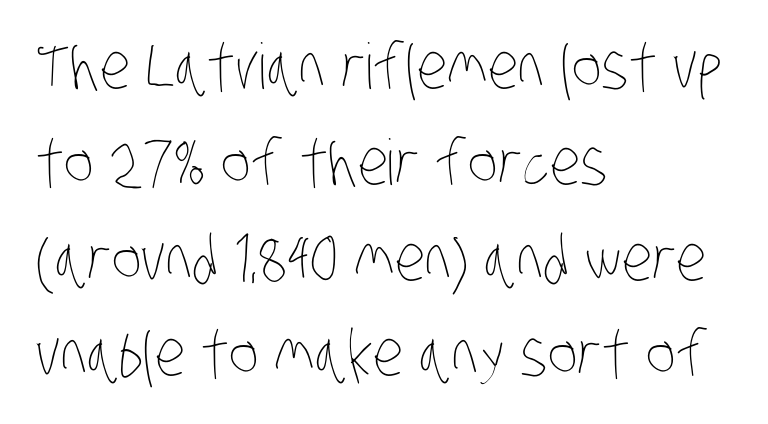
{"bold": "no", "weight": "thin", "width": "condensed", "stroke_contrast": "low", "x_height": "large", "monospaced": "no", "underline": "no", "align": "left", "line_spacing": "normal", "line_spacing_ratio": 1.52, "letter_spacing": "normal", "letter_spacing_em": 0.0, "glyph_px": 63}
